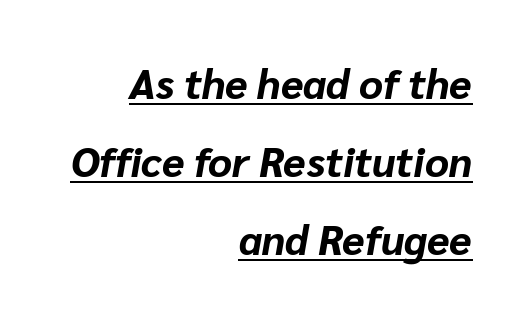
The image shows 41 px bold type, italic (leaning right); set right-aligned, loose line spacing (1.9x), normal letter spacing, underlined; low stroke contrast and a medium x-height.
